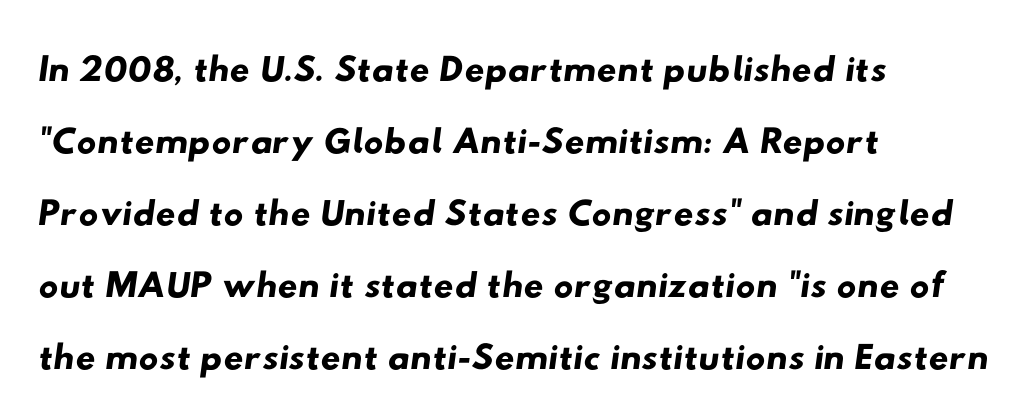
The image shows 55 px wide sans-serif type; set left-aligned, normal line spacing (1.31x), normal letter spacing, not underlined; low stroke contrast and a small x-height.
